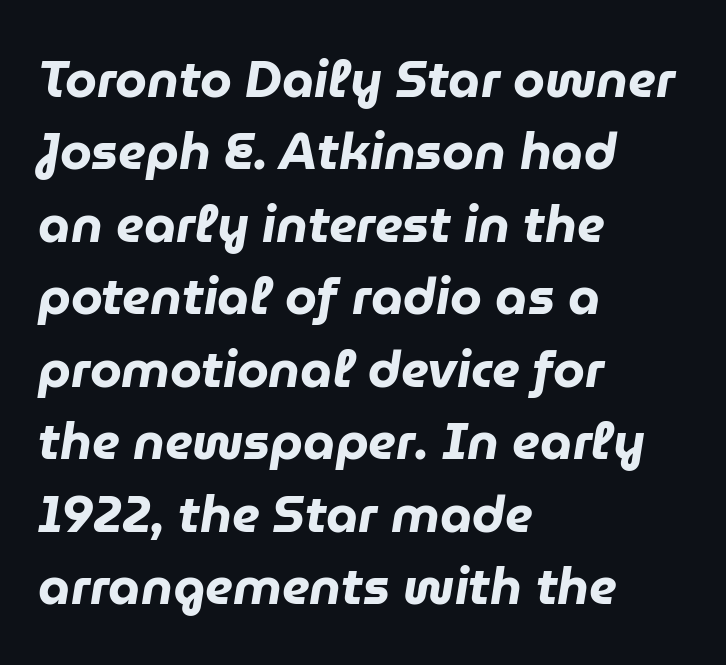
Q: Is the text bold? A: Yes.
Q: Is the text italic (slanted)? A: Yes, it leans right by about 9 degrees.
Q: Is the text underlined? A: No.
Q: How is the paragraph aligned? A: Left-aligned.
Q: Is the spacing between letters normal or unusually wide? A: Normal.
Q: Is the spacing between lines tight, normal or loose? A: Normal.
Q: Width (condensed, normal, or wide)? A: Normal.
Q: Stroke contrast? A: Low.
Q: x-height? A: Medium.
Q: Monospaced? A: No.
